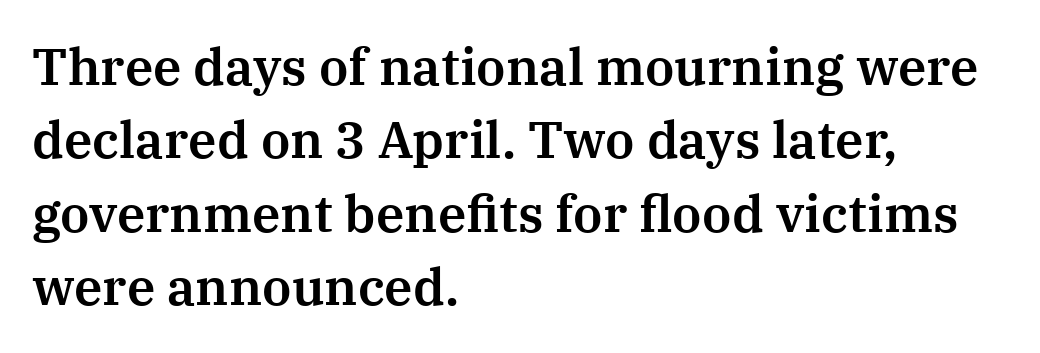
{"serif": "yes", "italic": "no", "width": "normal", "stroke_contrast": "medium", "x_height": "medium", "monospaced": "no", "underline": "no", "align": "left", "line_spacing": "normal", "line_spacing_ratio": 1.44, "letter_spacing": "normal", "letter_spacing_em": 0.0, "glyph_px": 51}
